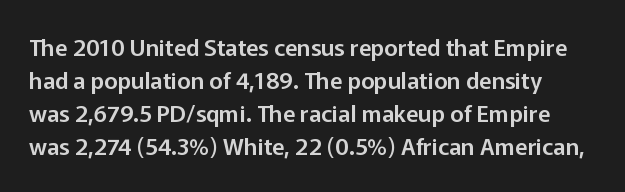
{"italic": "no", "underline": "no", "line_spacing": "normal", "line_spacing_ratio": 1.44, "letter_spacing": "normal", "letter_spacing_em": 0.0, "glyph_px": 23}
